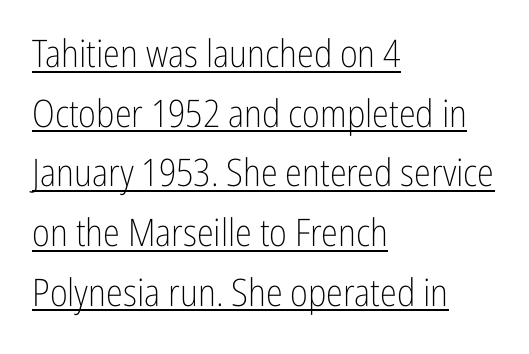
Q: Is the text bold? A: No.
Q: Is the text italic (slanted)? A: No, it is upright.
Q: Is the typeface a serif or a sans-serif typeface? A: Sans-serif.
Q: Is the text underlined? A: Yes.
Q: How is the paragraph aligned? A: Left-aligned.
Q: Is the spacing between letters normal or unusually wide? A: Normal.
Q: Is the spacing between lines tight, normal or loose? A: Normal.
Q: Width (condensed, normal, or wide)? A: Condensed.
Q: Stroke contrast? A: Low.
Q: x-height? A: Medium.
Q: Monospaced? A: No.
